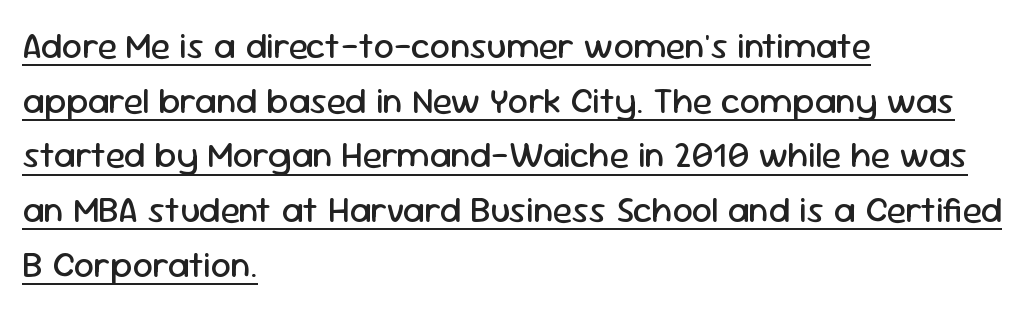
{"serif": "no", "italic": "no", "bold": "no", "weight": "regular", "width": "normal", "stroke_contrast": "low", "x_height": "medium", "monospaced": "no", "underline": "yes", "align": "left", "line_spacing": "normal", "line_spacing_ratio": 1.52, "letter_spacing": "normal", "letter_spacing_em": 0.0, "glyph_px": 36}
